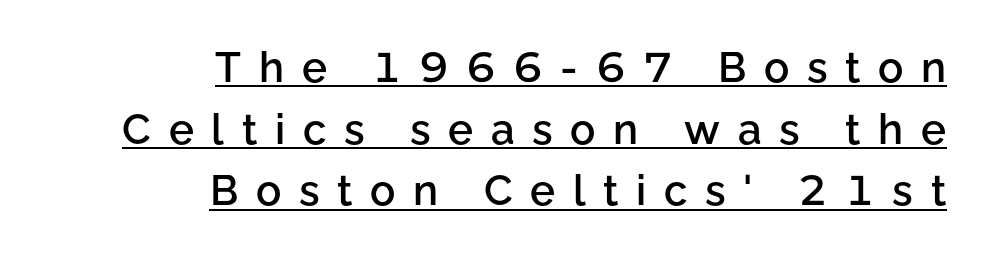
The image shows 42 px semibold sans-serif type, upright; set right-aligned, normal line spacing (1.47x), unusually wide letter spacing (+0.42 em), underlined; low stroke contrast and a medium x-height.
